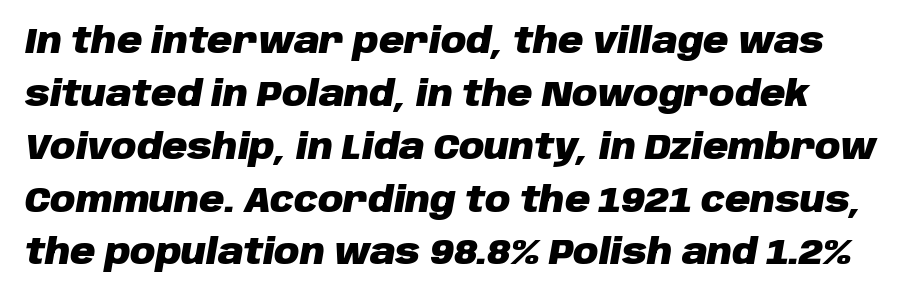
{"italic": "yes", "lean": "right", "slant_degrees": 10, "bold": "yes", "weight": "heavy", "width": "normal", "stroke_contrast": "low", "x_height": "large", "monospaced": "no", "underline": "no", "line_spacing": "normal", "line_spacing_ratio": 1.51, "letter_spacing": "normal", "letter_spacing_em": 0.0, "glyph_px": 35}
